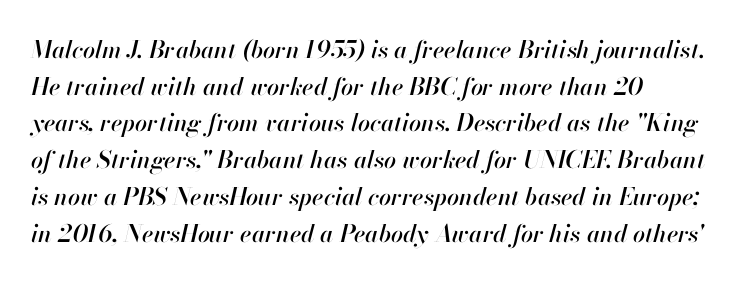
Q: Is the text italic (slanted)? A: Yes, it leans right by about 13 degrees.
Q: Is the text underlined? A: No.
Q: How is the paragraph aligned? A: Left-aligned.
Q: Is the spacing between letters normal or unusually wide? A: Normal.
Q: Is the spacing between lines tight, normal or loose? A: Normal.
